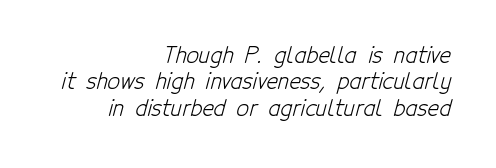
The image shows 22 px text type; set right-aligned, line spacing 1.2x, normal letter spacing, not underlined.
